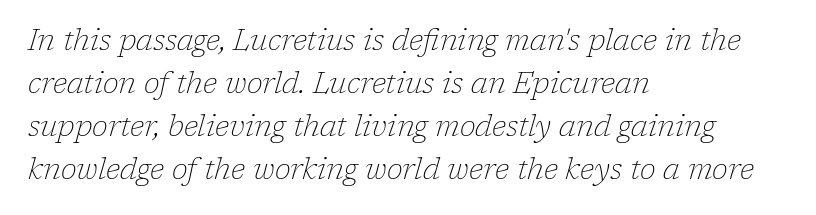
The image shows 29 px thin serif type, italic (leaning right); set left-aligned, normal line spacing (1.48x), normal letter spacing, not underlined; low stroke contrast and a medium x-height.
